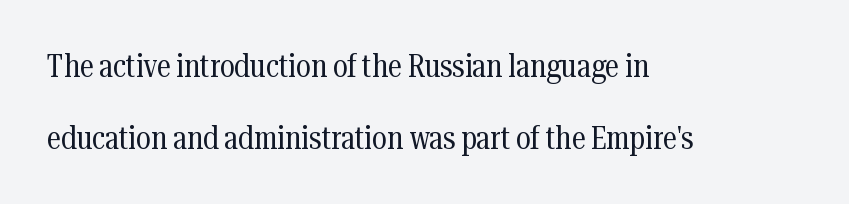
Q: Is the text bold? A: No.
Q: Is the text italic (slanted)? A: No, it is upright.
Q: Is the typeface a serif or a sans-serif typeface? A: Serif.
Q: Is the text underlined? A: No.
Q: How is the paragraph aligned? A: Left-aligned.
Q: Is the spacing between letters normal or unusually wide? A: Normal.
Q: Is the spacing between lines tight, normal or loose? A: Loose.
Q: Width (condensed, normal, or wide)? A: Condensed.
Q: Stroke contrast? A: Medium.
Q: x-height? A: Medium.
Q: Monospaced? A: No.
